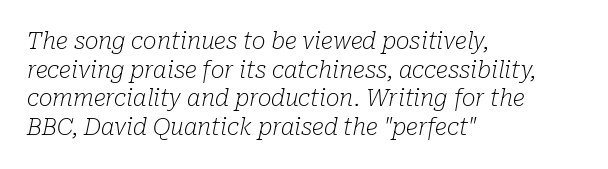
The image shows 23 px text type, italic (leaning right); set left-aligned, normal line spacing (1.25x), normal letter spacing, not underlined.
